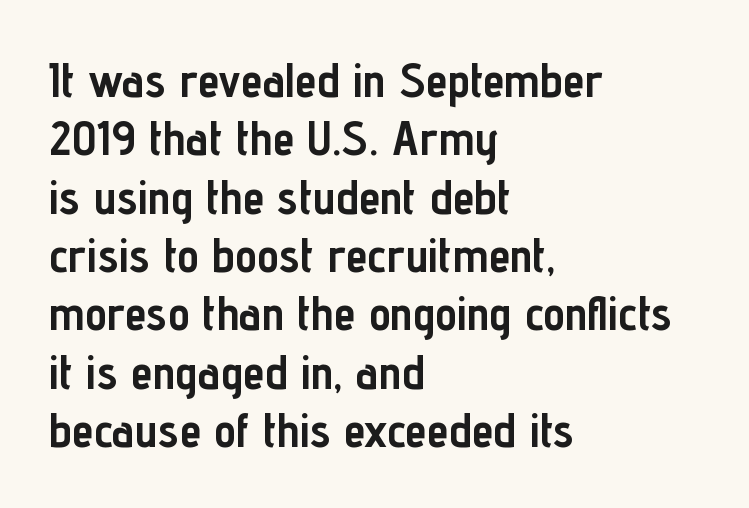
The image shows 49 px semibold, condensed sans-serif type, upright; set left-aligned, line spacing 1.19x, normal letter spacing, not underlined; low stroke contrast and a medium x-height.
